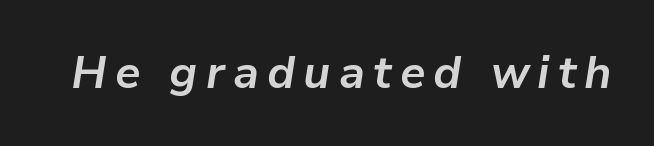
The image shows 45 px bold type, italic (leaning right); set not underlined; low stroke contrast and a medium x-height.
